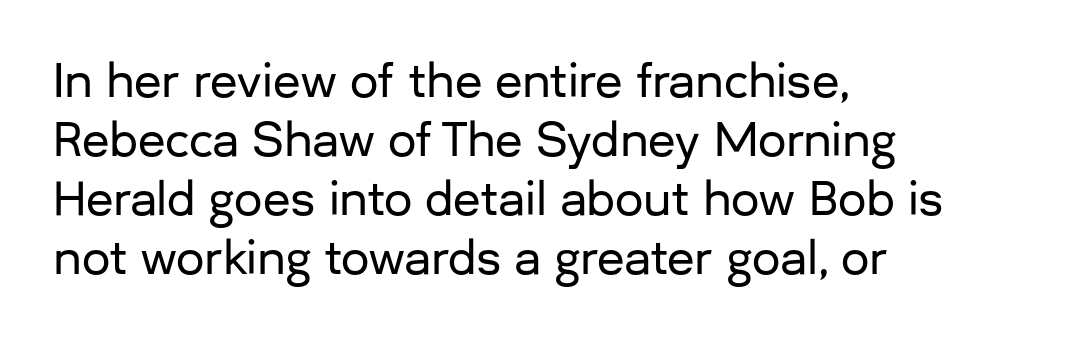
Q: Is the text italic (slanted)? A: No, it is upright.
Q: Is the typeface a serif or a sans-serif typeface? A: Sans-serif.
Q: Is the text underlined? A: No.
Q: How is the paragraph aligned? A: Left-aligned.
Q: Is the spacing between letters normal or unusually wide? A: Normal.
Q: Is the spacing between lines tight, normal or loose? A: Normal.
Q: Width (condensed, normal, or wide)? A: Normal.
Q: Stroke contrast? A: Low.
Q: x-height? A: Medium.
Q: Monospaced? A: No.
